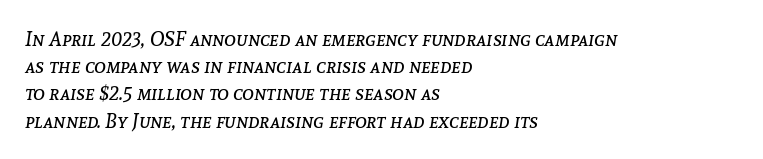
Italic? Definitely — the glyphs are oblique. Nobody touched the tracking dial on this one. Anything drawn beneath the words? Only blank space. A typesetter would call this leading conventional body-copy spacing. The cut favours lightness, reaching ordinary text weight at its darkest. These lines stack with their left ends in a neat column.
